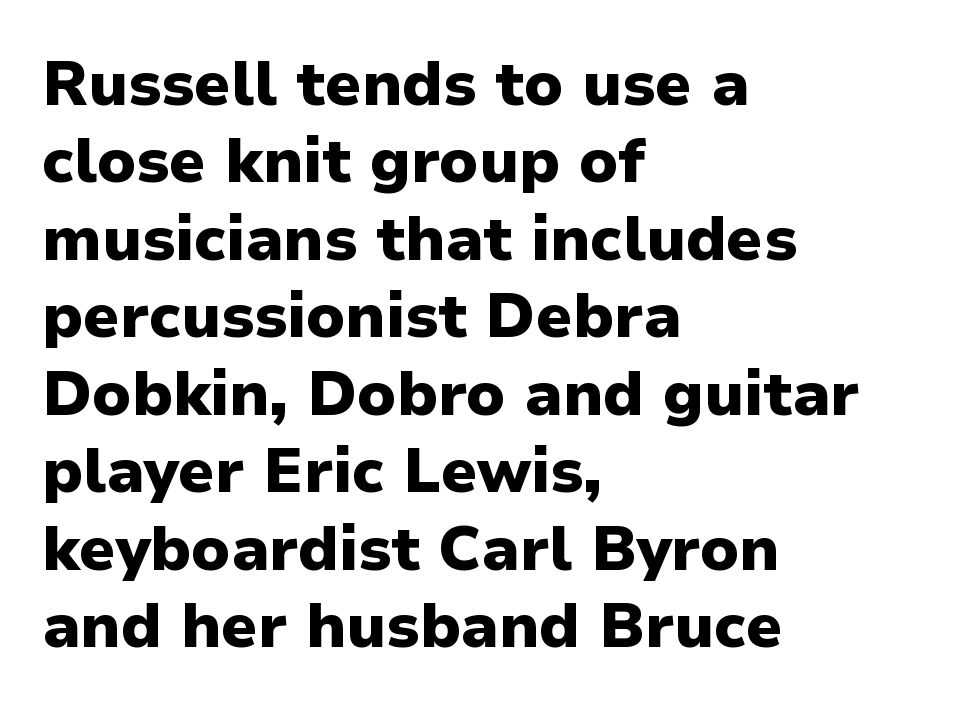
Q: Is the text bold? A: Yes.
Q: Is the text italic (slanted)? A: No, it is upright.
Q: Is the typeface a serif or a sans-serif typeface? A: Sans-serif.
Q: Is the text underlined? A: No.
Q: How is the paragraph aligned? A: Left-aligned.
Q: Is the spacing between letters normal or unusually wide? A: Normal.
Q: Is the spacing between lines tight, normal or loose? A: Normal.
Q: Width (condensed, normal, or wide)? A: Normal.
Q: Stroke contrast? A: Low.
Q: x-height? A: Medium.
Q: Monospaced? A: No.
